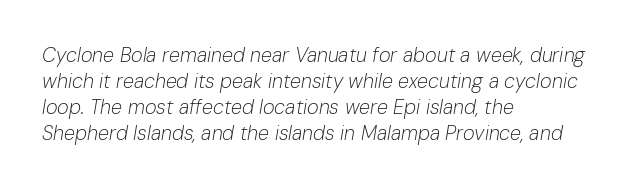
Between one letter and the next there's only the usual sliver of space. Unbolded letterforms with no extra heft. Words float on clear page, feet unadorned. Short and long lines alike share a common starting point at left.
